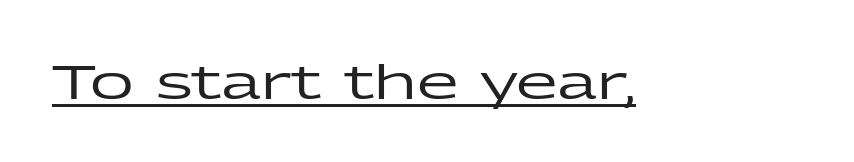
Q: Is the text italic (slanted)? A: No, it is upright.
Q: Is the typeface a serif or a sans-serif typeface? A: Sans-serif.
Q: Is the text underlined? A: Yes.
Q: Is the spacing between letters normal or unusually wide? A: Normal.
Q: Width (condensed, normal, or wide)? A: Wide.
Q: Stroke contrast? A: Low.
Q: x-height? A: Medium.
Q: Monospaced? A: No.
